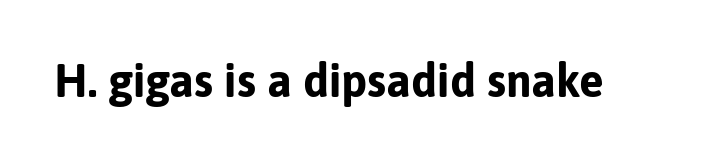
Q: Is the text bold? A: Yes.
Q: Is the text italic (slanted)? A: No, it is upright.
Q: Is the typeface a serif or a sans-serif typeface? A: Sans-serif.
Q: Is the text underlined? A: No.
Q: Is the spacing between letters normal or unusually wide? A: Normal.
Q: Width (condensed, normal, or wide)? A: Normal.
Q: Stroke contrast? A: Low.
Q: x-height? A: Medium.
Q: Monospaced? A: No.
